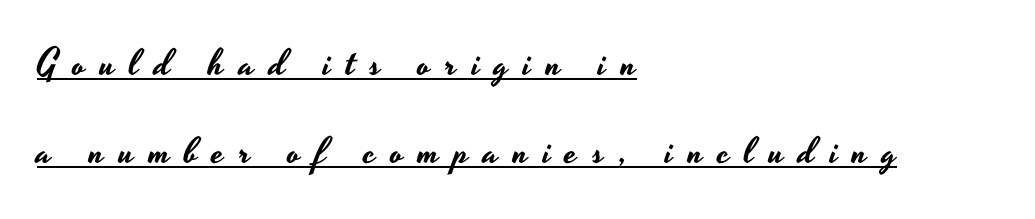
The image shows 37 px wide sans-serif type; set left-aligned, loose line spacing (2.39x), unusually wide letter spacing (+0.4 em), underlined; low stroke contrast and a small x-height.
